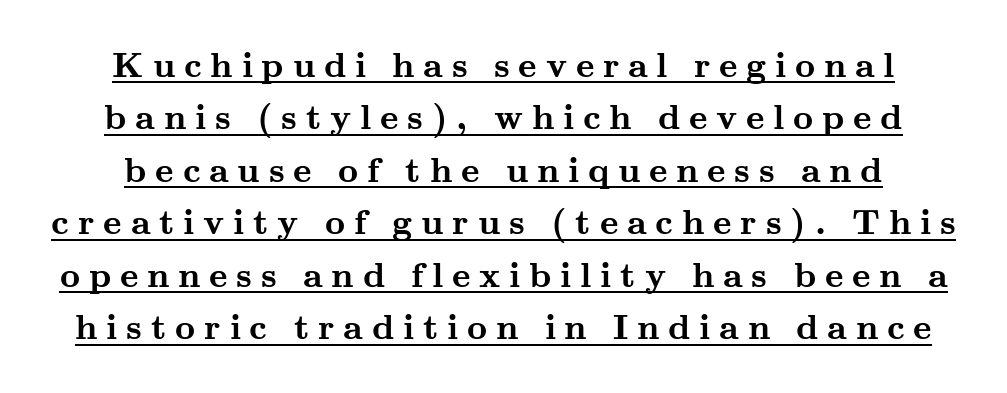
Notice how the stems are strictly vertical — no italics here. Honestly, the underline is the first thing you notice here. A centered setting, common on invitations and titles, is used for this passage. The face used here is seriffed, in the tradition of book romans.
